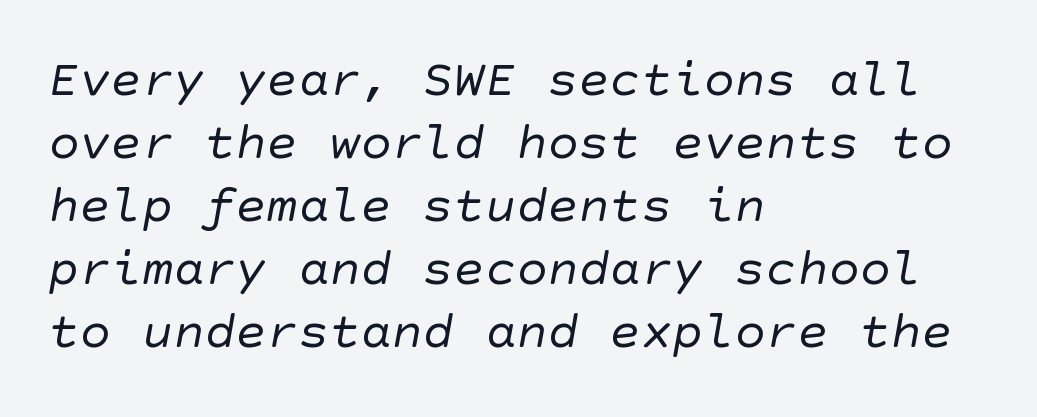
The image shows 52 px regular-weight sans-serif type; set left-aligned, line spacing 1.21x, normal letter spacing, not underlined; low stroke contrast and a large x-height.
